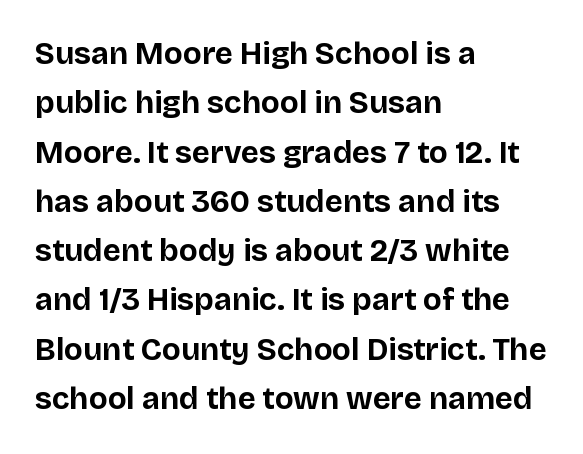
The image shows 31 px bold sans-serif type, upright; set left-aligned, normal line spacing (1.59x), normal letter spacing, not underlined; low stroke contrast and a large x-height.
